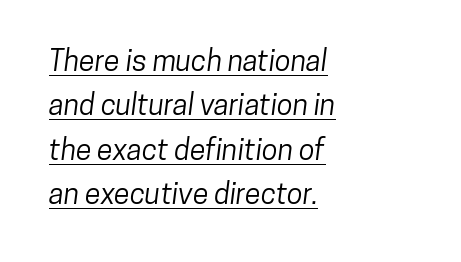
The image shows 29 px condensed sans-serif type; set left-aligned, normal line spacing (1.53x), normal letter spacing, underlined; low stroke contrast and a medium x-height.
